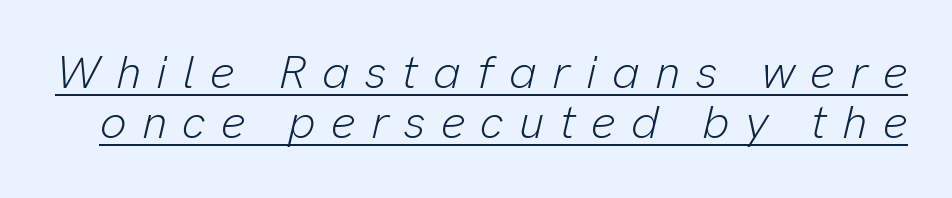
This rendering features underlined lettering. Vertical stems look standard width or narrower in stroke. Character widths vary here, with narrow letters taking less room than wide ones. Slant detected: the letters are inclined. This sample trades vertical openness for compactness between lines. The passage shown has open, widely tracked lettering throughout.
